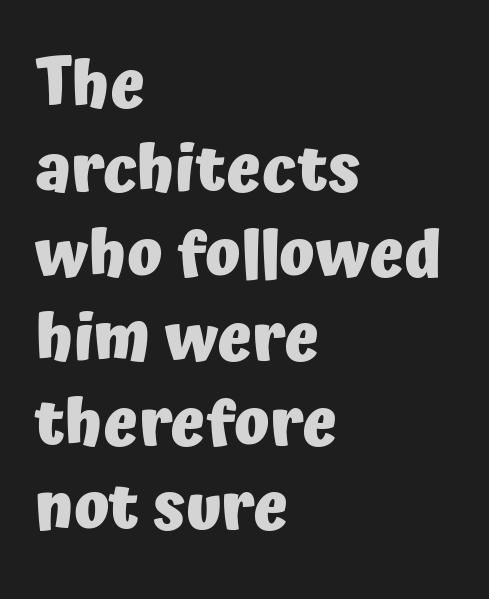
What stands out about the letter spacing? Nothing — it is the standard amount. The passage shown is not underscored anywhere. The font is running at its bold setting. Spacing verdict: proportional, widths tailored to each character.
